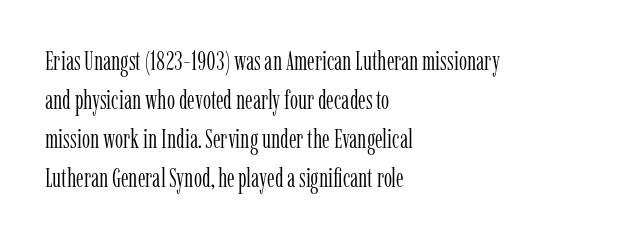
Each new line begins a customary step beneath the previous one. Students, note that the glyphs here touch the page at normal intervals. Letters rest on an invisible, unmarked baseline. Posture: upright roman.
